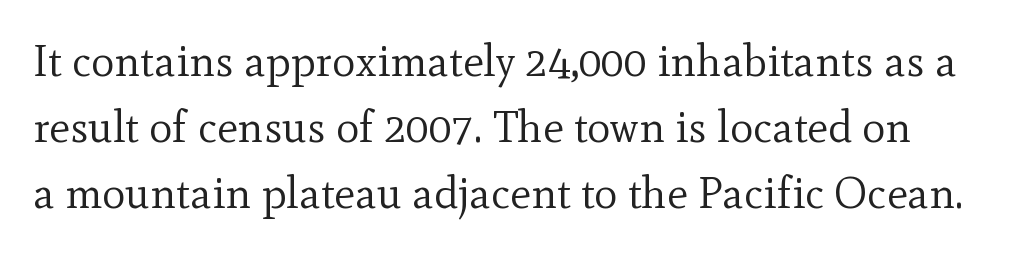
{"serif": "yes", "italic": "no", "bold": "no", "weight": "regular", "width": "normal", "x_height": "small", "monospaced": "no", "underline": "no", "line_spacing": "normal", "line_spacing_ratio": 1.5, "letter_spacing": "normal", "letter_spacing_em": 0.0, "glyph_px": 44}
